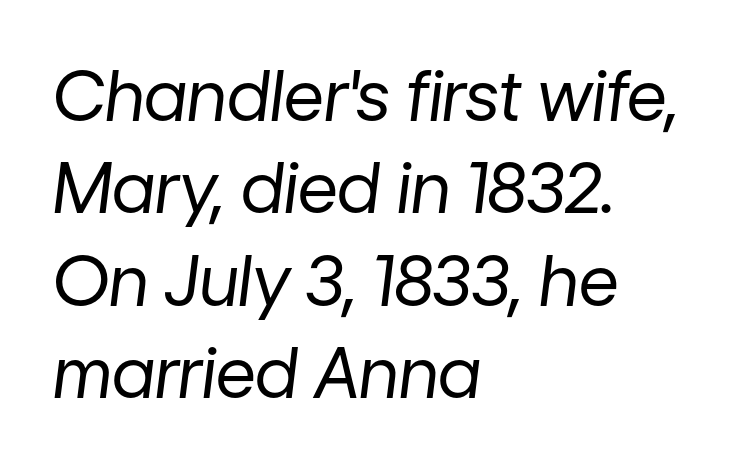
Q: Is the text bold? A: No.
Q: Is the text italic (slanted)? A: Yes, it leans right by about 7 degrees.
Q: Is the text underlined? A: No.
Q: How is the paragraph aligned? A: Left-aligned.
Q: Is the spacing between letters normal or unusually wide? A: Normal.
Q: Is the spacing between lines tight, normal or loose? A: Normal.
Q: Width (condensed, normal, or wide)? A: Normal.
Q: Stroke contrast? A: Low.
Q: x-height? A: Medium.
Q: Monospaced? A: No.
